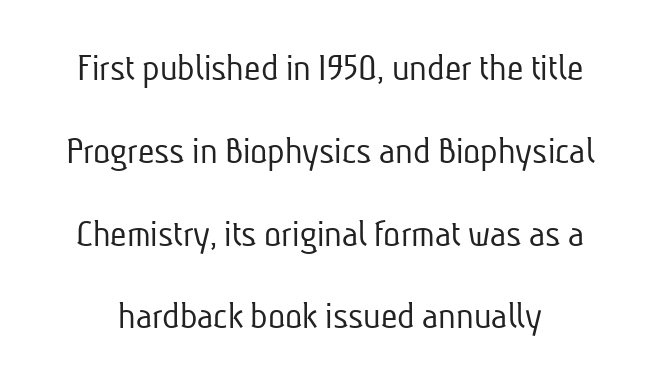
The image shows 40 px light, condensed sans-serif type; set loose line spacing (2.07x), normal letter spacing, not underlined; low stroke contrast and a medium x-height.
